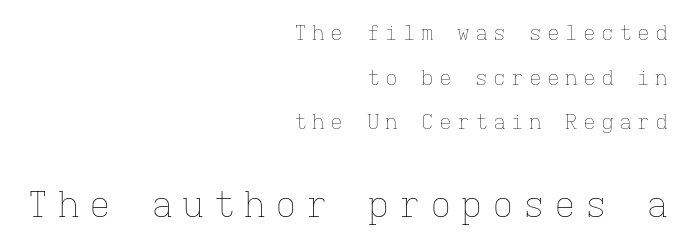
Do the letters lean? They stand straight. Weight: not bold — regular or lighter. Between these two stacked blocks, the lower one wins on size. Does the copy run flush right? Yes — the right margin is perfectly even. These lines are rendered in a fixed-pitch font.
